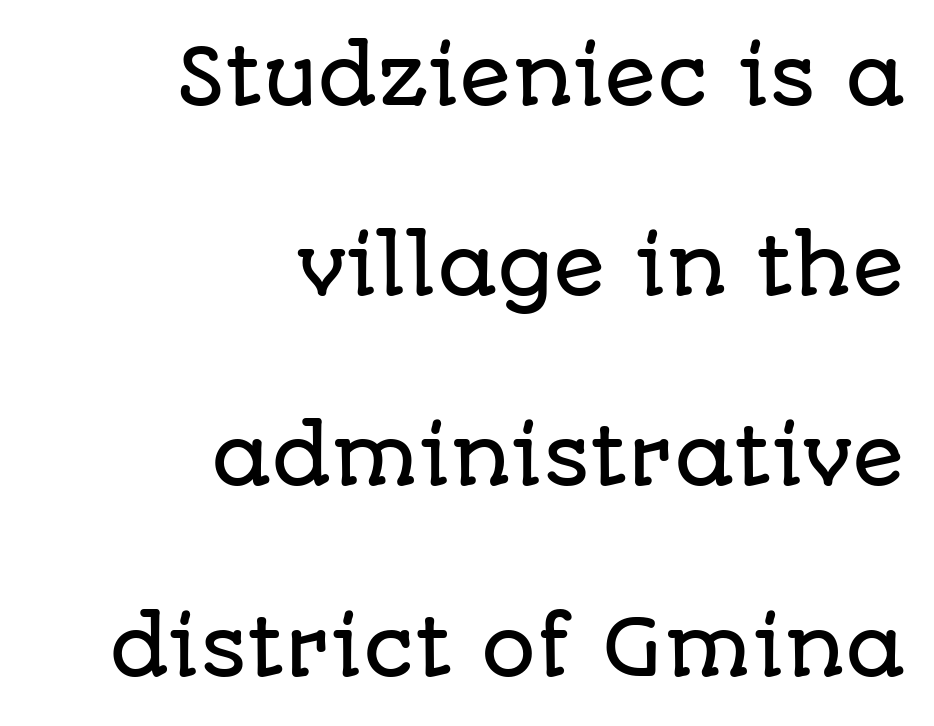
Successive baselines arrive slowly, with a big drop between each. The gaps between neighbouring characters are ordinary and unremarkable. Here the designer chose a conventional face with non-uniform glyph widths. The paragraph has a hard right edge and a soft left edge. To sum up the face: it is a sans, with no serifs.
